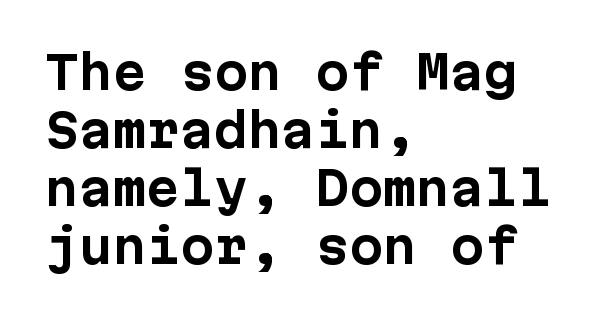
Q: Is the text bold? A: Yes.
Q: Is the text italic (slanted)? A: No, it is upright.
Q: Is the typeface a serif or a sans-serif typeface? A: Sans-serif.
Q: Is the text underlined? A: No.
Q: How is the paragraph aligned? A: Left-aligned.
Q: Is the spacing between letters normal or unusually wide? A: Normal.
Q: Is the spacing between lines tight, normal or loose? A: Normal.
Q: Width (condensed, normal, or wide)? A: Normal.
Q: Stroke contrast? A: Low.
Q: x-height? A: Medium.
Q: Monospaced? A: Yes.
